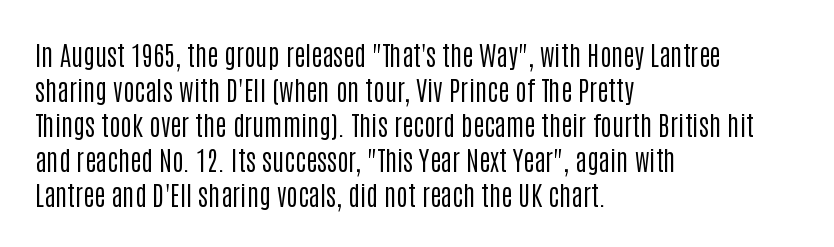
Q: Is the text bold? A: No.
Q: Is the text italic (slanted)? A: No, it is upright.
Q: Is the text underlined? A: No.
Q: How is the paragraph aligned? A: Left-aligned.
Q: Is the spacing between letters normal or unusually wide? A: Normal.
Q: Is the spacing between lines tight, normal or loose? A: Normal.
